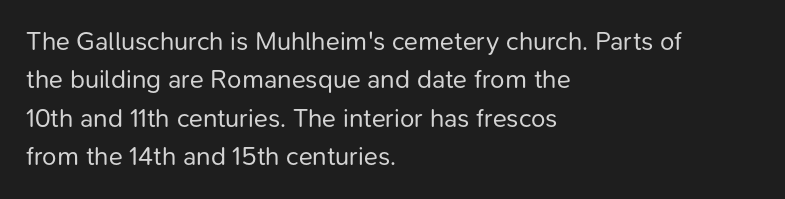
{"italic": "no", "bold": "no", "underline": "no", "align": "left", "line_spacing": "normal", "line_spacing_ratio": 1.48, "letter_spacing": "normal", "letter_spacing_em": 0.0, "glyph_px": 26}
